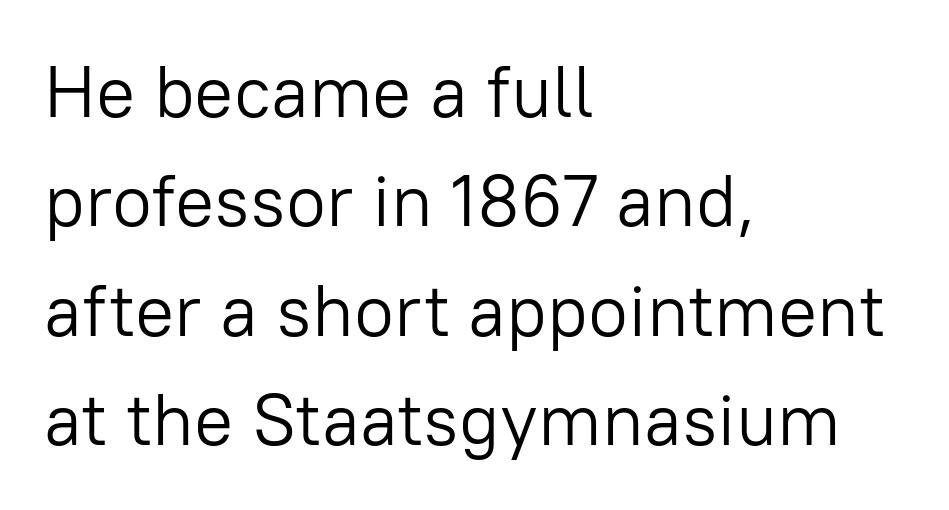
The letters advance in unequal steps, a hallmark of proportional type. This reads as an unemphasized weight, regular at the heaviest. The designer left line spacing at the default. The lettering holds an erect, upright posture throughout. Underlining? Definitely not there. The setting favours the left margin, as ordinary paragraphs usually do.
